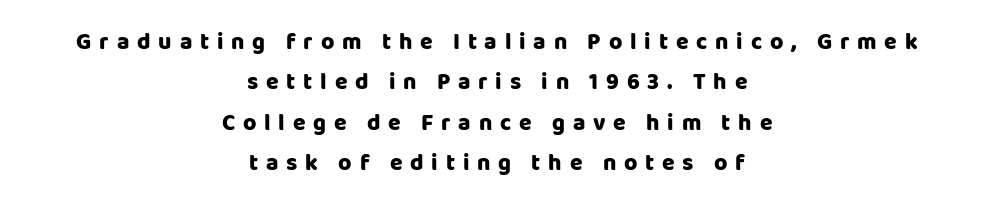
Q: Is the text bold? A: Yes.
Q: Is the text italic (slanted)? A: No, it is upright.
Q: Is the text underlined? A: No.
Q: How is the paragraph aligned? A: Centered.
Q: Is the spacing between letters normal or unusually wide? A: Unusually wide.
